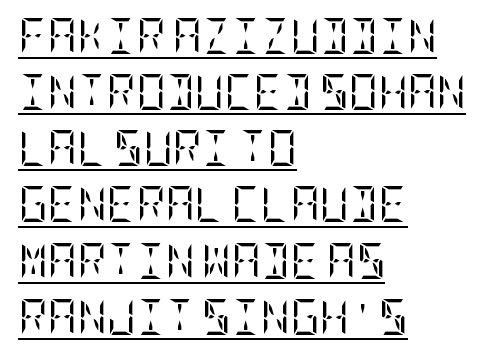
The setting favours the left margin, as ordinary paragraphs usually do. To sum up the face: it has serifs. Is the letter spacing exaggerated? No — it looks like the ordinary default. Caption: face not bold, strokes unweighted. Like a heading marked for emphasis, these lines bear an underscore. Is there any slant? The stems are plumb.
